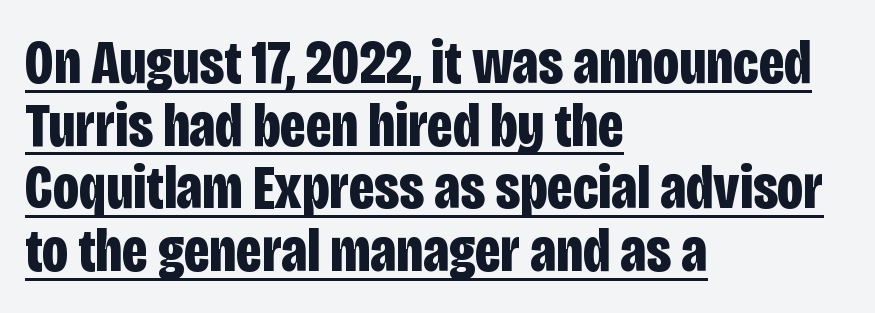
Ordinary non-slanted type is in use. What's the leading like? Squeezed, with rows nearly overlapping. You could call the tracking neutral — neither tight nor loose. Summary of weight: heavy, a full bold. If you drew a ruler down the left edge, every line would touch it.
